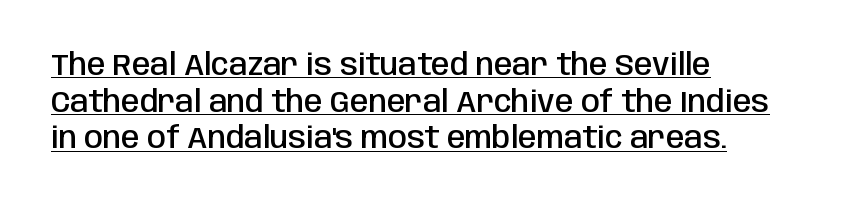
Q: Is the text bold? A: Semi-bold.
Q: Is the text italic (slanted)? A: No, it is upright.
Q: Is the typeface a serif or a sans-serif typeface? A: Sans-serif.
Q: Is the text underlined? A: Yes.
Q: How is the paragraph aligned? A: Left-aligned.
Q: Is the spacing between letters normal or unusually wide? A: Normal.
Q: Width (condensed, normal, or wide)? A: Condensed.
Q: Stroke contrast? A: Low.
Q: x-height? A: Large.
Q: Monospaced? A: No.
